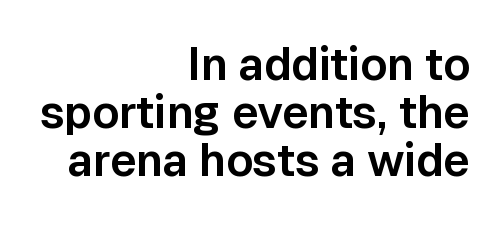
Q: Is the text italic (slanted)? A: No, it is upright.
Q: Is the typeface a serif or a sans-serif typeface? A: Sans-serif.
Q: Is the text underlined? A: No.
Q: How is the paragraph aligned? A: Right-aligned.
Q: Is the spacing between letters normal or unusually wide? A: Normal.
Q: Is the spacing between lines tight, normal or loose? A: Tight.
Q: Width (condensed, normal, or wide)? A: Normal.
Q: Stroke contrast? A: Low.
Q: x-height? A: Medium.
Q: Monospaced? A: No.
